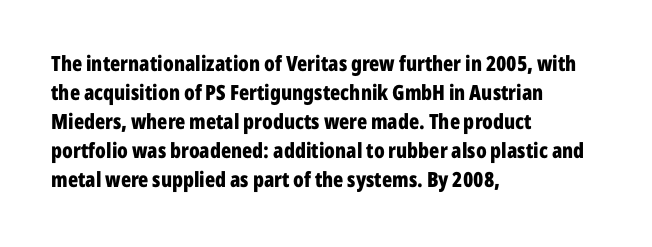
{"italic": "no", "bold": "yes", "underline": "no", "align": "left", "line_spacing": "normal", "line_spacing_ratio": 1.38, "letter_spacing": "normal", "letter_spacing_em": 0.0, "glyph_px": 21}
